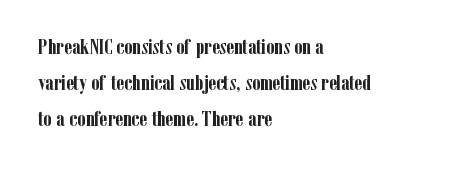
The text block is weighted toward the left margin, trailing off unevenly rightward. Notice how the stems are strictly vertical — no italics here. What stands out about the letter spacing? Nothing — it is the standard amount. Weight: bold. The space directly below the letters is spotless.
